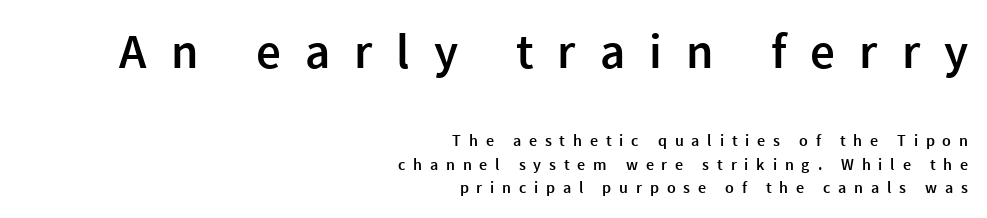
{"serif": "no", "italic": "no", "bold": "semi", "weight": "semibold", "width": "normal", "x_height": "medium", "monospaced": "no", "underline": "no", "align": "right", "line_spacing": "normal", "line_spacing_ratio": 1.47, "letter_spacing": "wide", "letter_spacing_em": 0.49, "larger_block": "first", "size_ratio": 3.06, "glyph_px": 49}
